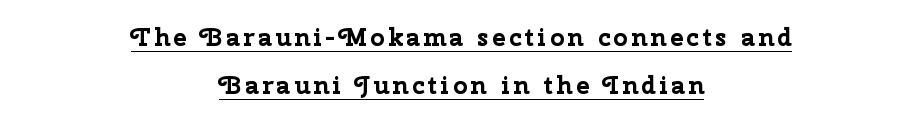
{"italic": "no", "bold": "yes", "underline": "yes", "align": "center", "line_spacing": "loose", "line_spacing_ratio": 1.94, "glyph_px": 25}
